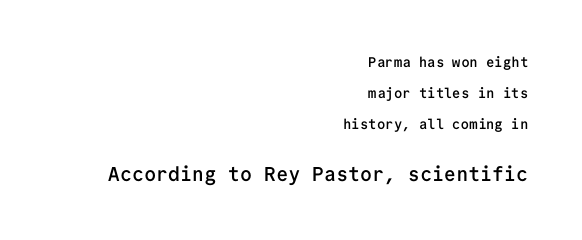
Short and long lines alike share a common ending point at right. Words float on clear page, feet unadorned. Compared with typical paragraphs, the rows here are farther apart. Typesetter's note — lower block bumped up in size, upper block left smaller.
